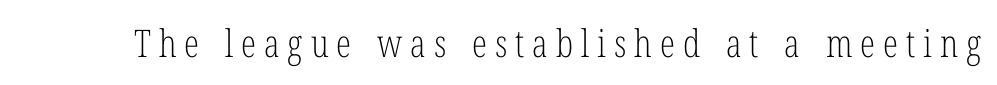
Ordinary non-slanted type is in use. A quiet, ordinary-to-light weight characterises the typeface. This sample has the flowing, uneven cadence of proportional lettering. Serifs: yes, visible at the terminals of the letterforms. The glyphs are unaccompanied by any horizontal stroke below them. This sample uses expanded letter spacing, leaving extra air between glyphs.
